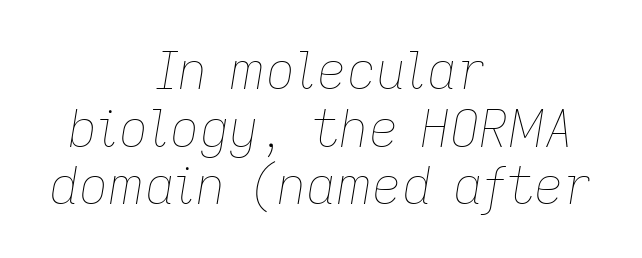
The words here are not underlined. The axis of the letterforms is tilted away from vertical. You could not count columns in this text — the font is proportionally spaced. What's the leading like? Squeezed, with rows nearly overlapping. Honestly, the letter spacing is just normal — you wouldn't notice it. Summary of weight: not heavy and not bold.
